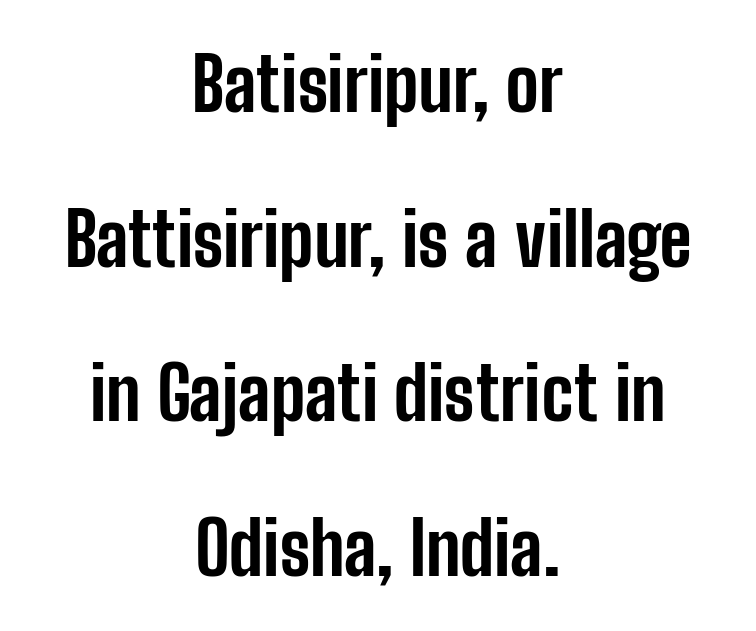
The image shows 74 px bold, condensed sans-serif type, upright; set centered, loose line spacing (2.09x), normal letter spacing, not underlined; low stroke contrast and a medium x-height.
